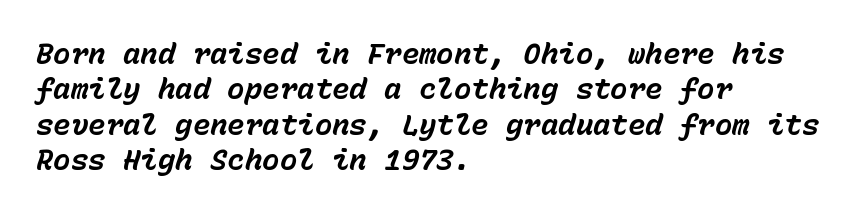
{"italic": "yes", "lean": "right", "slant_degrees": 15, "bold": "yes", "weight": "bold", "width": "normal", "stroke_contrast": "low", "x_height": "medium", "monospaced": "yes", "underline": "no", "align": "left", "line_spacing_ratio": 1.22, "letter_spacing": "normal", "letter_spacing_em": 0.0, "glyph_px": 29}
